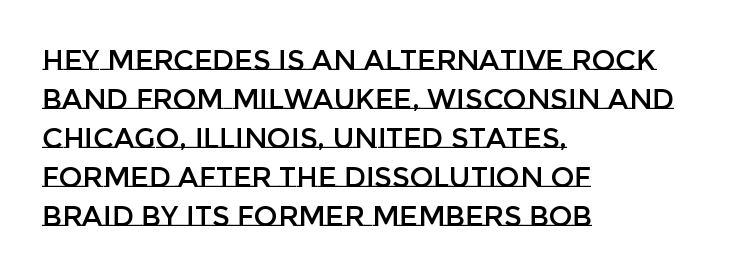
{"italic": "no", "width": "normal", "stroke_contrast": "low", "x_height": "large", "monospaced": "no", "underline": "no", "align": "left", "line_spacing": "normal", "line_spacing_ratio": 1.39, "letter_spacing": "normal", "letter_spacing_em": 0.0, "glyph_px": 28}
